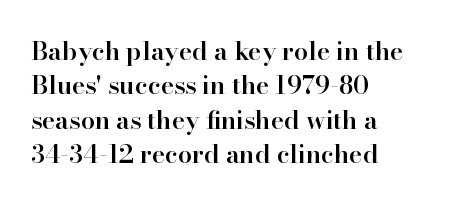
Q: Is the text bold? A: Semi-bold.
Q: Is the text italic (slanted)? A: No, it is upright.
Q: Is the text underlined? A: No.
Q: How is the paragraph aligned? A: Left-aligned.
Q: Is the spacing between letters normal or unusually wide? A: Normal.
Q: Is the spacing between lines tight, normal or loose? A: Normal.
